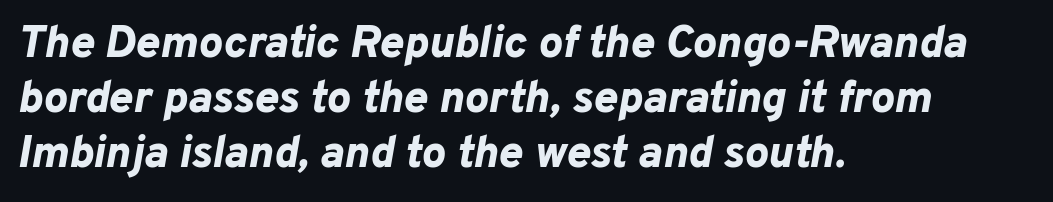
The image shows 45 px bold type, italic (leaning right); set left-aligned, line spacing 1.22x, normal letter spacing, not underlined; low stroke contrast and a medium x-height.
